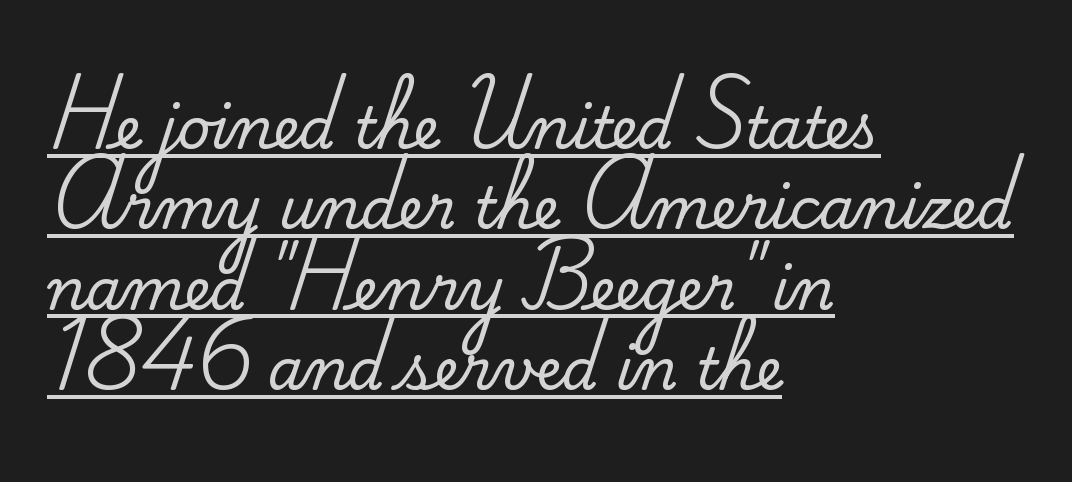
The image shows 57 px serif type; set left-aligned, normal line spacing (1.41x), normal letter spacing, underlined; medium stroke contrast and a small x-height.
